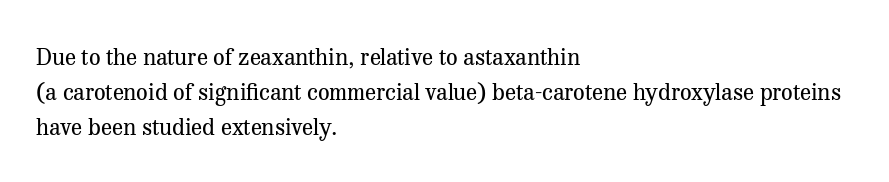
The image shows 23 px text type, upright; set left-aligned, normal line spacing (1.53x), normal letter spacing, not underlined.
